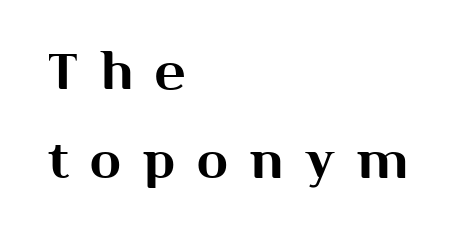
The rag falls on the right side of this text block. Do the characters align in a grid? No, the font is proportional. The space beneath each line is pristine and unruled. Short note: letters widely spaced.
